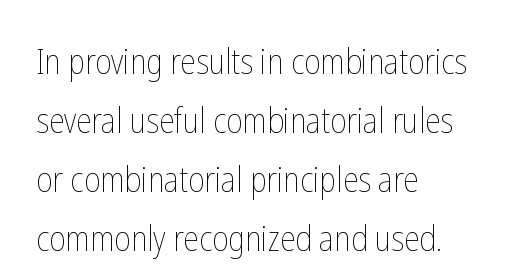
The image shows 35 px thin, condensed type, upright; set left-aligned, normal line spacing (1.69x), normal letter spacing, not underlined; low stroke contrast and a medium x-height.
